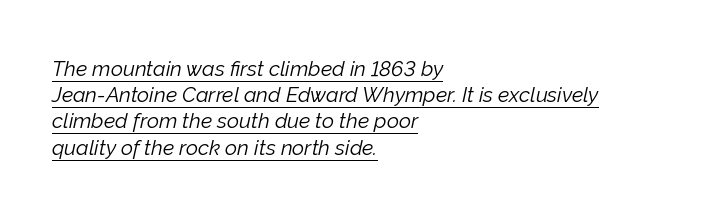
Q: Is the text bold? A: No.
Q: Is the text italic (slanted)? A: Yes, it leans right by about 12 degrees.
Q: Is the text underlined? A: Yes.
Q: How is the paragraph aligned? A: Left-aligned.
Q: Is the spacing between letters normal or unusually wide? A: Normal.
Q: Is the spacing between lines tight, normal or loose? A: Normal.
